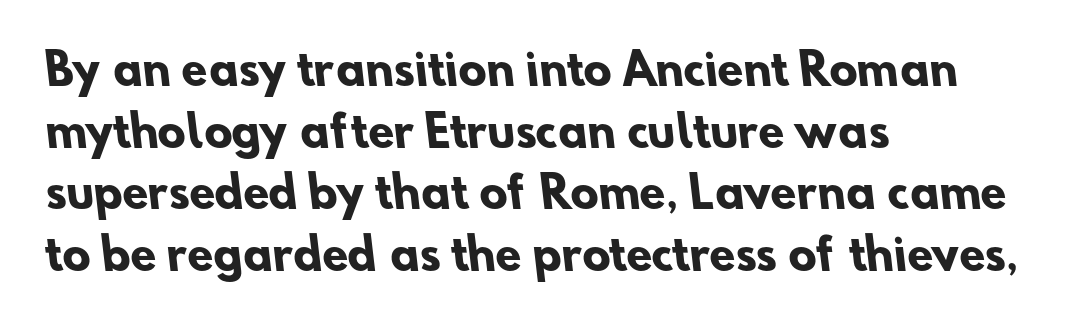
No feet cap the strokes, marking this as sans-serif type. A student would call this left alignment; a typographer would say flush left, rag right. The rendering uses a moderate line-height, typical for paragraphs. The gap between lines stays unmarked. In terms of weight, the rendering is a true, heavy bold. The line texture is even and compact thanks to regular tracking.
